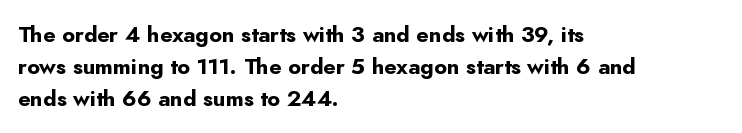
Q: Is the text bold? A: Yes.
Q: Is the text italic (slanted)? A: No, it is upright.
Q: Is the text underlined? A: No.
Q: How is the paragraph aligned? A: Left-aligned.
Q: Is the spacing between letters normal or unusually wide? A: Normal.
Q: Is the spacing between lines tight, normal or loose? A: Normal.
